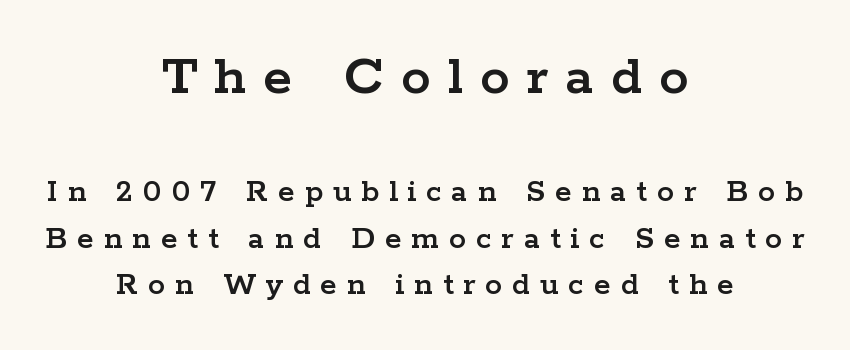
In terms of letterform style, serifs are clearly present. Underline: absent. Rendered with straight, roman letterforms. Of the two passages, the one on top uses the larger point size.
